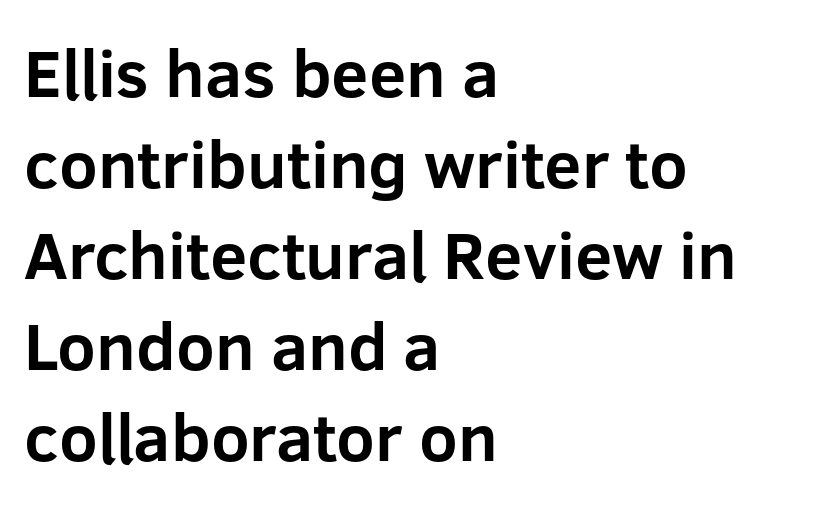
Q: Is the text bold? A: Yes.
Q: Is the text italic (slanted)? A: No, it is upright.
Q: Is the typeface a serif or a sans-serif typeface? A: Sans-serif.
Q: Is the text underlined? A: No.
Q: How is the paragraph aligned? A: Left-aligned.
Q: Is the spacing between letters normal or unusually wide? A: Normal.
Q: Is the spacing between lines tight, normal or loose? A: Normal.
Q: Width (condensed, normal, or wide)? A: Normal.
Q: Stroke contrast? A: Low.
Q: x-height? A: Medium.
Q: Monospaced? A: No.
